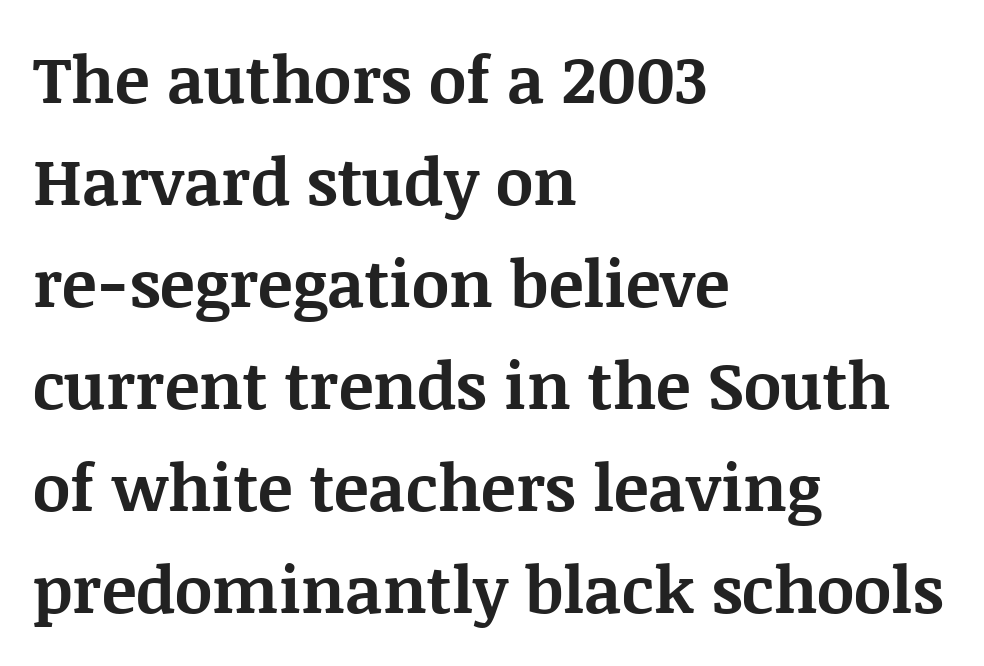
{"serif": "yes", "italic": "no", "bold": "yes", "weight": "bold", "width": "normal", "stroke_contrast": "medium", "x_height": "large", "monospaced": "no", "underline": "no", "align": "left", "line_spacing": "normal", "line_spacing_ratio": 1.57, "letter_spacing": "normal", "letter_spacing_em": 0.0, "glyph_px": 65}
